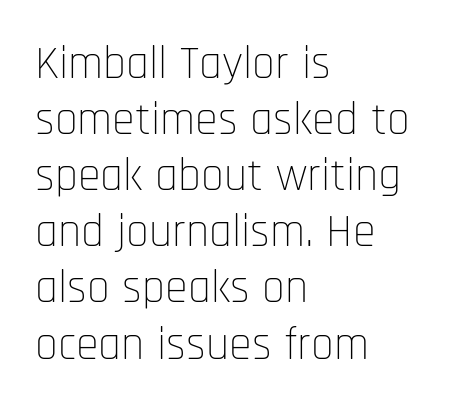
Q: Is the text bold? A: No.
Q: Is the text italic (slanted)? A: No, it is upright.
Q: Is the typeface a serif or a sans-serif typeface? A: Sans-serif.
Q: Is the text underlined? A: No.
Q: How is the paragraph aligned? A: Left-aligned.
Q: Is the spacing between letters normal or unusually wide? A: Normal.
Q: Width (condensed, normal, or wide)? A: Condensed.
Q: Stroke contrast? A: Low.
Q: x-height? A: Large.
Q: Monospaced? A: No.
